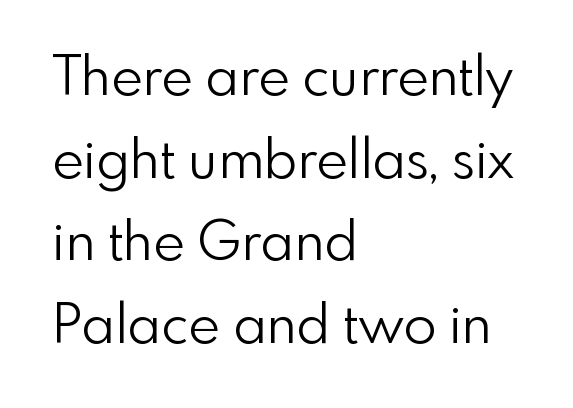
Q: Is the text bold? A: No.
Q: Is the text italic (slanted)? A: No, it is upright.
Q: Is the typeface a serif or a sans-serif typeface? A: Sans-serif.
Q: Is the text underlined? A: No.
Q: How is the paragraph aligned? A: Left-aligned.
Q: Is the spacing between letters normal or unusually wide? A: Normal.
Q: Is the spacing between lines tight, normal or loose? A: Normal.
Q: Width (condensed, normal, or wide)? A: Normal.
Q: Stroke contrast? A: Low.
Q: x-height? A: Small.
Q: Monospaced? A: No.
